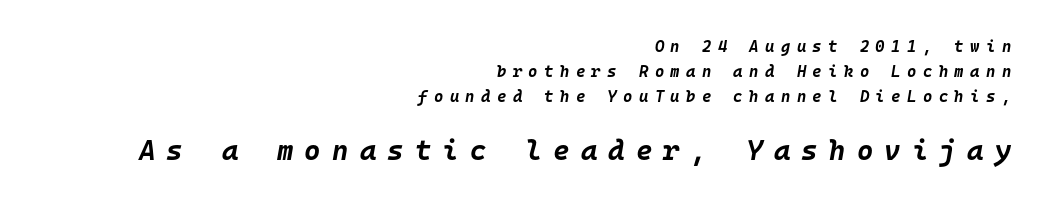
The image shows 28 px bold type, italic (leaning right), monospaced; set right-aligned, normal line spacing (1.56x), unusually wide letter spacing (+0.4 em), not underlined; the second (bottom) block is 1.75x larger; low stroke contrast and a large x-height.
